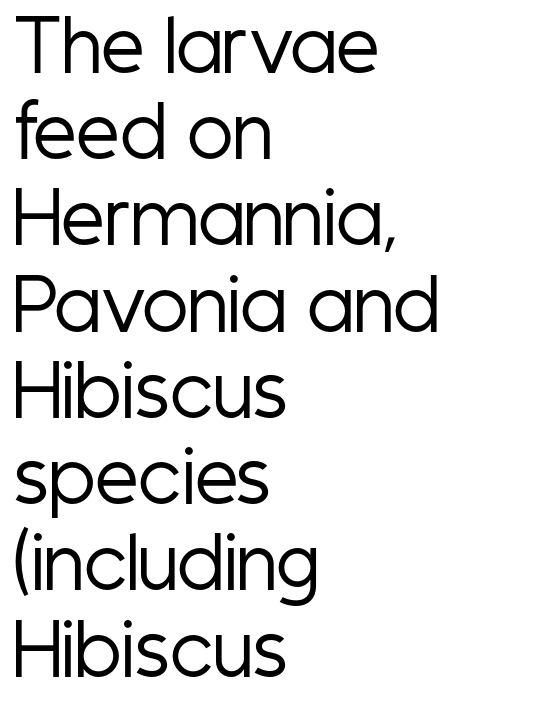
Regarding serifs, this sample does without them. A typesetter would call this proportional, since set widths differ per character. Each row of text sits above clean, open space. Normally led — the rows are evenly, conventionally spaced. Posture: upright roman.
